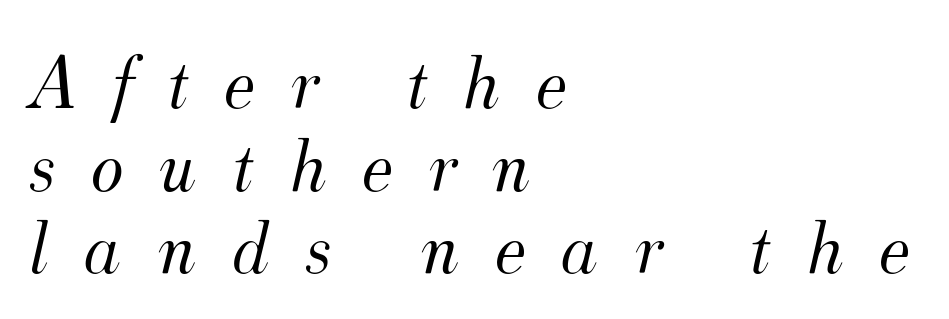
{"serif": "yes", "italic": "yes", "lean": "right", "slant_degrees": 12, "bold": "no", "weight": "light", "width": "normal", "stroke_contrast": "medium", "x_height": "small", "monospaced": "no", "underline": "no", "align": "left", "line_spacing": "tight", "line_spacing_ratio": 1.06, "letter_spacing": "wide", "letter_spacing_em": 0.45, "glyph_px": 78}
